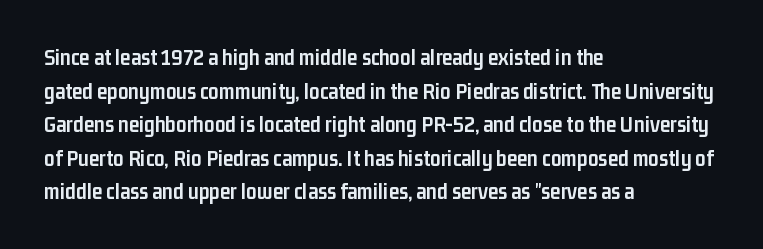
Q: Is the text bold? A: Yes.
Q: Is the text italic (slanted)? A: No, it is upright.
Q: Is the text underlined? A: No.
Q: How is the paragraph aligned? A: Left-aligned.
Q: Is the spacing between letters normal or unusually wide? A: Normal.
Q: Is the spacing between lines tight, normal or loose? A: Normal.
